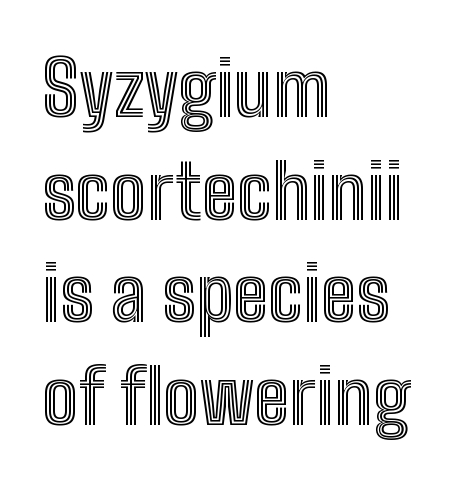
The image shows 76 px condensed type, upright; set left-aligned, normal line spacing (1.35x), normal letter spacing, not underlined; a medium x-height.
